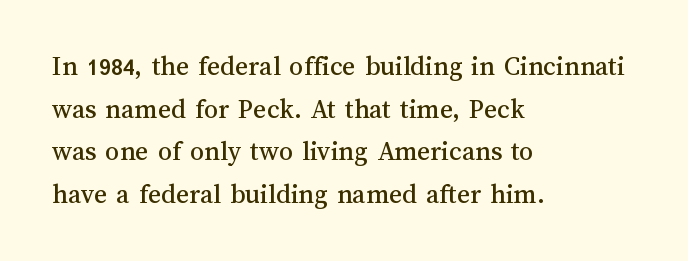
The image shows 28 px text type, upright; set left-aligned, normal line spacing (1.52x), normal letter spacing, not underlined; medium stroke contrast and a medium x-height.
